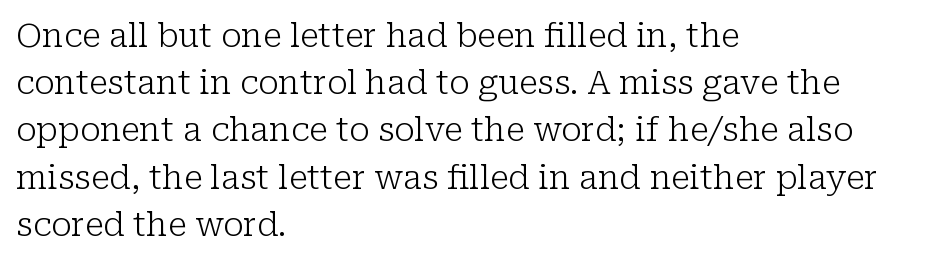
Notice how the passage keeps a crisp vertical edge on the left only. The font family rendered here belongs to the serif group. Summary of weight: not heavy and not bold. The axis of the letterforms is exactly vertical.
